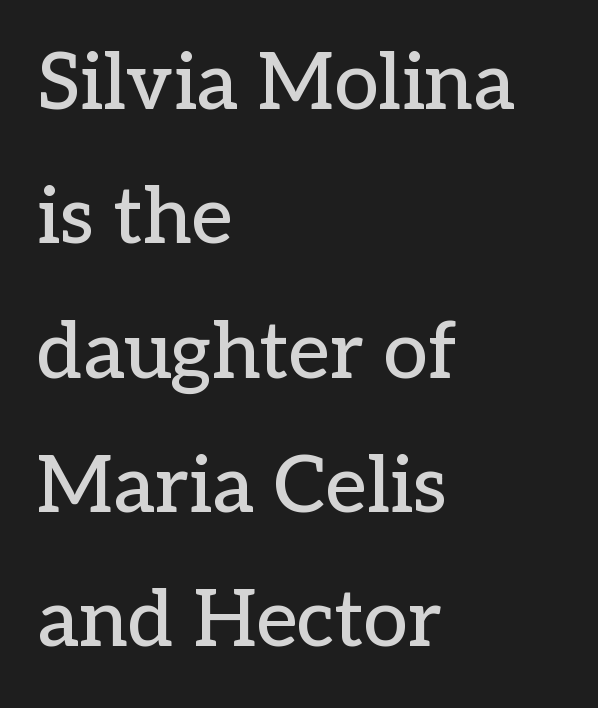
The image shows 79 px serif type, upright; set left-aligned, normal line spacing (1.7x), normal letter spacing, not underlined; low stroke contrast and a medium x-height.
